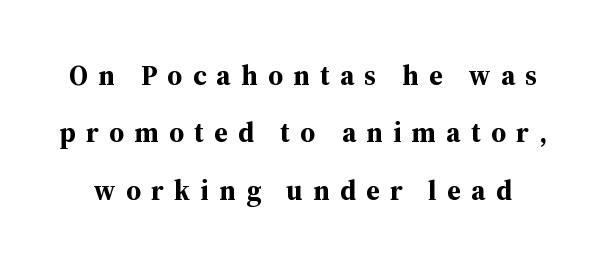
What weight is shown? A full bold with thick strokes. The tracking reads as deliberately expanded to a designer's eye. Serif or sans? Serif — the stroke terminals have little feet. Widely set lines give the paragraph a tall, airy silhouette. Nobody drew a line under any word here. If you drew a line through each stem, it would be perfectly vertical.
